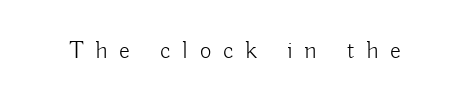
{"italic": "no", "bold": "no", "underline": "no", "letter_spacing": "wide", "letter_spacing_em": 0.47, "glyph_px": 25}
